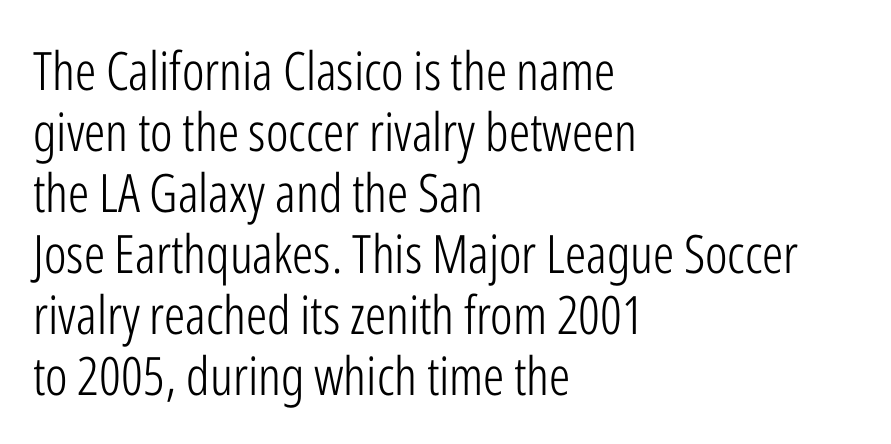
Q: Is the text bold? A: No.
Q: Is the text italic (slanted)? A: No, it is upright.
Q: Is the typeface a serif or a sans-serif typeface? A: Sans-serif.
Q: Is the text underlined? A: No.
Q: How is the paragraph aligned? A: Left-aligned.
Q: Is the spacing between letters normal or unusually wide? A: Normal.
Q: Is the spacing between lines tight, normal or loose? A: Tight.
Q: Width (condensed, normal, or wide)? A: Condensed.
Q: Stroke contrast? A: Low.
Q: x-height? A: Medium.
Q: Monospaced? A: No.
